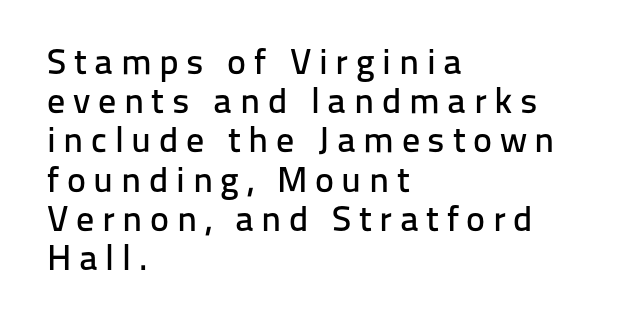
{"serif": "no", "italic": "no", "width": "normal", "stroke_contrast": "low", "x_height": "medium", "monospaced": "no", "underline": "no", "align": "left", "line_spacing": "tight", "line_spacing_ratio": 1.09, "letter_spacing": "wide", "letter_spacing_em": 0.21, "glyph_px": 36}
